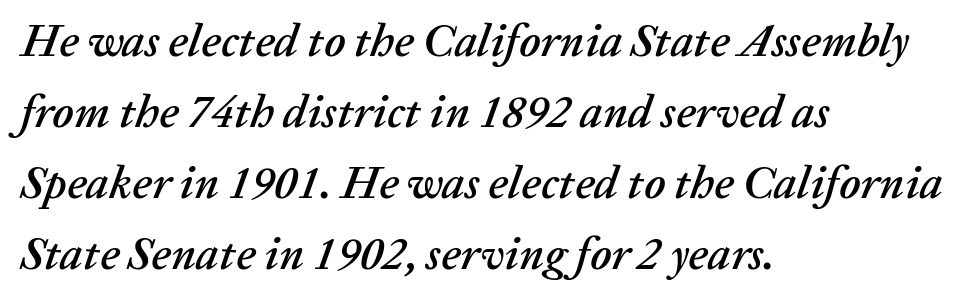
Q: Is the text italic (slanted)? A: Yes, it leans right by about 20 degrees.
Q: Is the text underlined? A: No.
Q: How is the paragraph aligned? A: Left-aligned.
Q: Is the spacing between letters normal or unusually wide? A: Normal.
Q: Is the spacing between lines tight, normal or loose? A: Normal.
Q: Width (condensed, normal, or wide)? A: Normal.
Q: Stroke contrast? A: Low.
Q: x-height? A: Medium.
Q: Monospaced? A: No.
